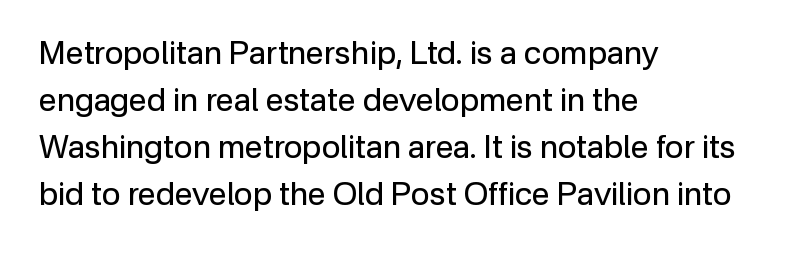
The image shows 32 px regular-weight sans-serif type, upright; set left-aligned, normal line spacing (1.47x), normal letter spacing, not underlined; low stroke contrast and a medium x-height.
